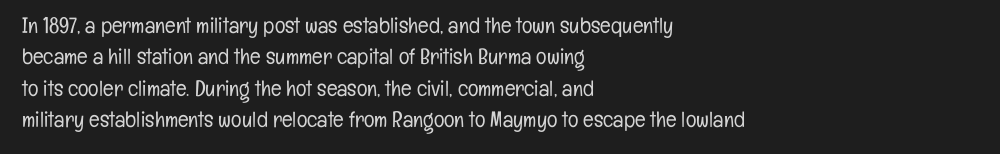
The image shows 22 px text type, upright; set left-aligned, normal line spacing (1.43x), normal letter spacing, not underlined.
